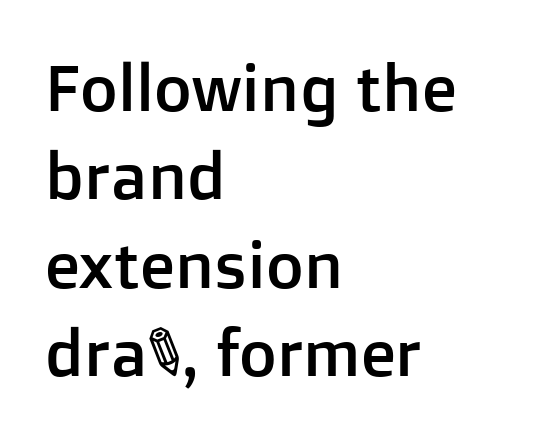
The image shows 65 px sans-serif type, upright; set left-aligned, normal line spacing (1.36x), normal letter spacing, not underlined; low stroke contrast and a medium x-height.
